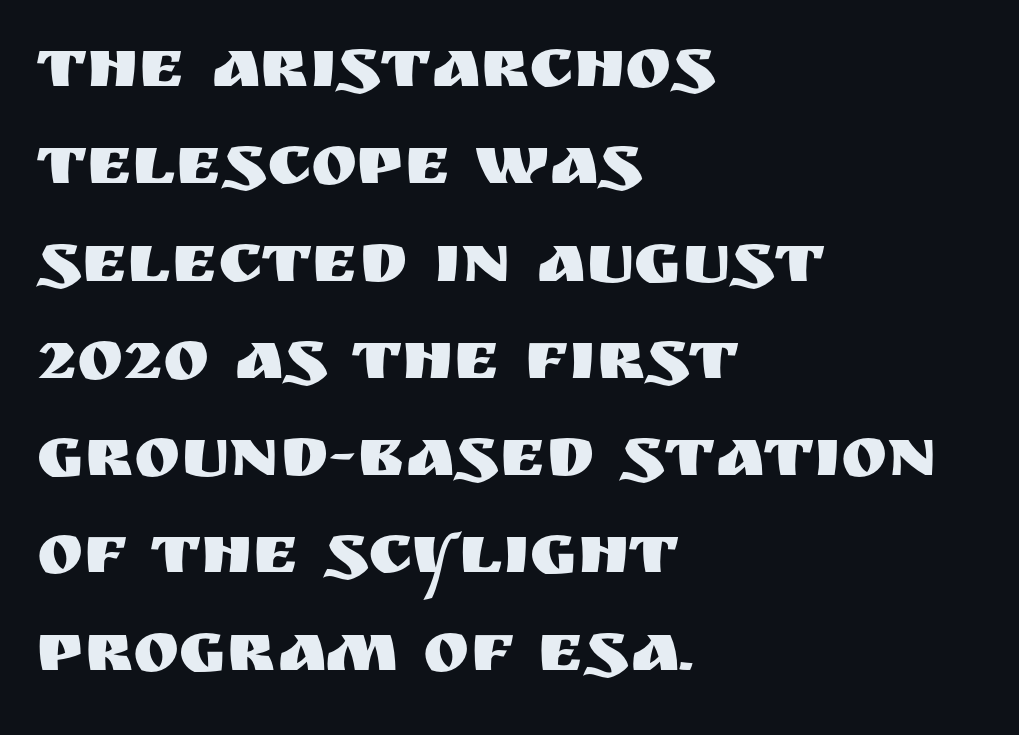
Q: Is the text italic (slanted)? A: No, it is upright.
Q: Is the typeface a serif or a sans-serif typeface? A: Sans-serif.
Q: Is the text underlined? A: No.
Q: How is the paragraph aligned? A: Left-aligned.
Q: Is the spacing between letters normal or unusually wide? A: Normal.
Q: Is the spacing between lines tight, normal or loose? A: Normal.
Q: Width (condensed, normal, or wide)? A: Normal.
Q: Stroke contrast? A: Medium.
Q: x-height? A: Large.
Q: Monospaced? A: No.
